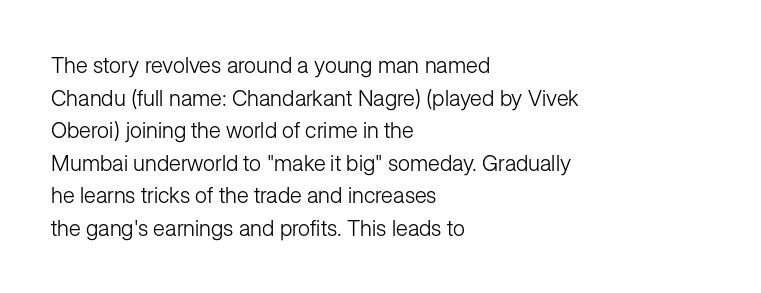
Q: Is the text bold? A: No.
Q: Is the text italic (slanted)? A: No, it is upright.
Q: Is the text underlined? A: No.
Q: How is the paragraph aligned? A: Left-aligned.
Q: Is the spacing between letters normal or unusually wide? A: Normal.
Q: Is the spacing between lines tight, normal or loose? A: Normal.
